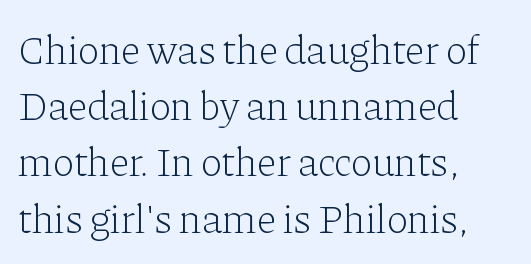
This is not heavy type; no bold has been used. Nothing unusual about the tracking: characters are spaced as the font intends. The axis of the letterforms is exactly vertical. The rows are spaced the way most documents space them. Leftover space on each line is placed entirely after the last word. You can tell from the footed stems that serif type was used.
